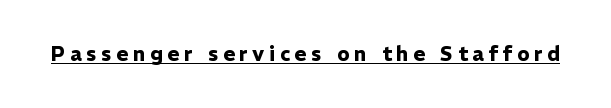
{"italic": "no", "bold": "yes", "underline": "yes", "letter_spacing": "wide", "letter_spacing_em": 0.24, "glyph_px": 20}
